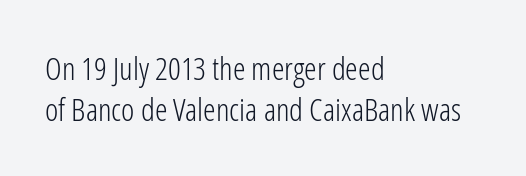
The image shows 32 px light, condensed sans-serif type, upright; set left-aligned, normal line spacing (1.27x), normal letter spacing, not underlined; low stroke contrast and a medium x-height.
